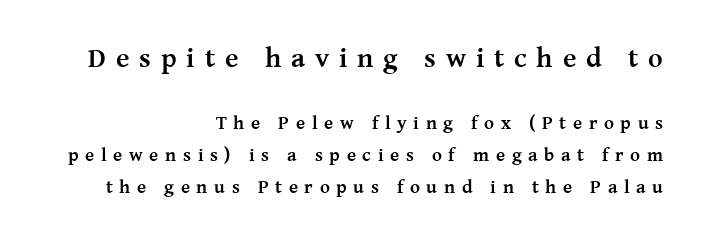
{"serif": "yes", "italic": "no", "bold": "yes", "weight": "semibold", "width": "normal", "stroke_contrast": "medium", "x_height": "medium", "monospaced": "no", "underline": "no", "align": "right", "line_spacing": "normal", "line_spacing_ratio": 1.69, "letter_spacing": "wide", "letter_spacing_em": 0.35, "larger_block": "first", "size_ratio": 1.47, "glyph_px": 28}
